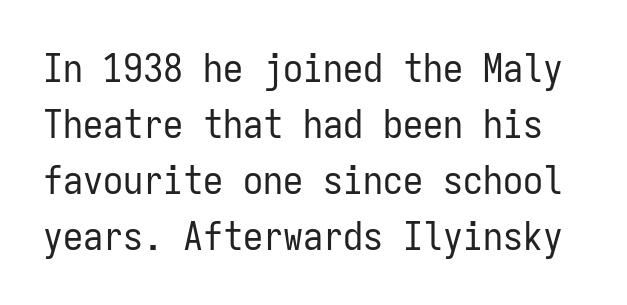
Students, observe: this is what conventionally led text looks like. The passage shown is typed in a monospace face where columns stay perfectly aligned. The type sits square on the baseline with zero lean. Check under the words: just untouched page.
